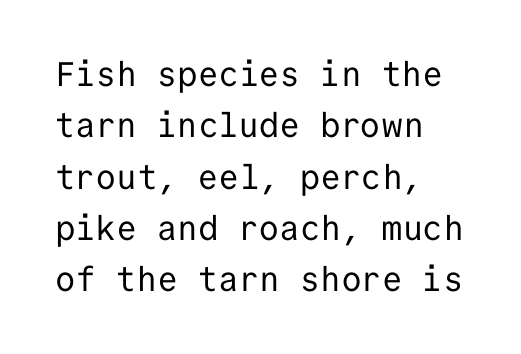
Check the space under the baseline: it is left empty. Normally led — the rows are evenly, conventionally spaced. Each letter, wide or thin by design, is forced into the same width here. Each word holds together tightly as a unit, with standard inter-letter gaps.
